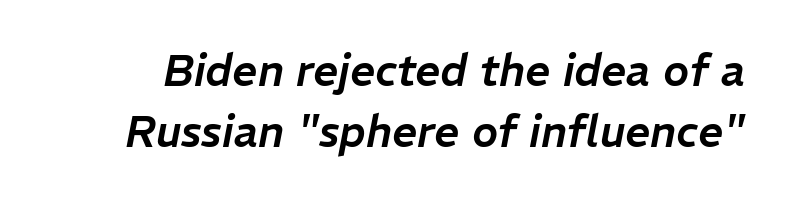
In terms of posture, this sample is oblique. Note the varied advance widths — an 'i' is clearly narrower than an 'm'. Clear beneath every line of the passage. The gaps between neighbouring characters are ordinary and unremarkable.
